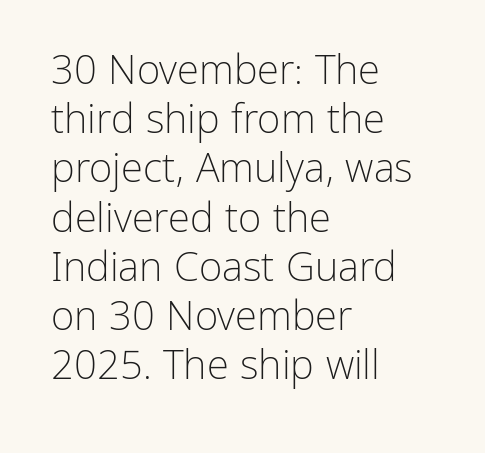
Inter-character spacing is left at the font's built-in metrics. Do the characters align in a grid? No, the font is proportional. The font's upright variant was chosen for this text. A bare baseline throughout the passage. Bold? No — there's no thickening of the strokes. The typeface chosen for these lines omits serifs.
